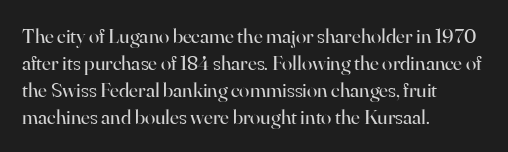
Q: Is the text bold? A: No.
Q: Is the text italic (slanted)? A: No, it is upright.
Q: Is the text underlined? A: No.
Q: How is the paragraph aligned? A: Left-aligned.
Q: Is the spacing between letters normal or unusually wide? A: Normal.
Q: Is the spacing between lines tight, normal or loose? A: Normal.
